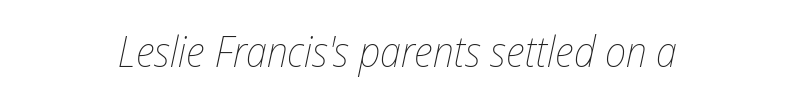
{"italic": "yes", "lean": "right", "slant_degrees": 12, "bold": "no", "weight": "thin", "width": "condensed", "stroke_contrast": "low", "x_height": "medium", "monospaced": "no", "underline": "no", "align": "center", "letter_spacing": "normal", "letter_spacing_em": 0.0, "glyph_px": 43}
